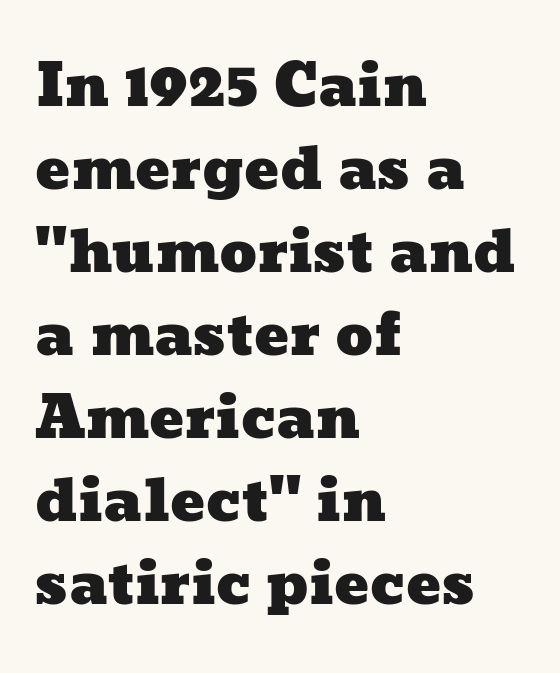
{"width": "wide", "stroke_contrast": "low", "x_height": "medium", "monospaced": "no", "underline": "no", "align": "left", "line_spacing": "normal", "line_spacing_ratio": 1.43, "letter_spacing": "normal", "letter_spacing_em": 0.0, "glyph_px": 58}
